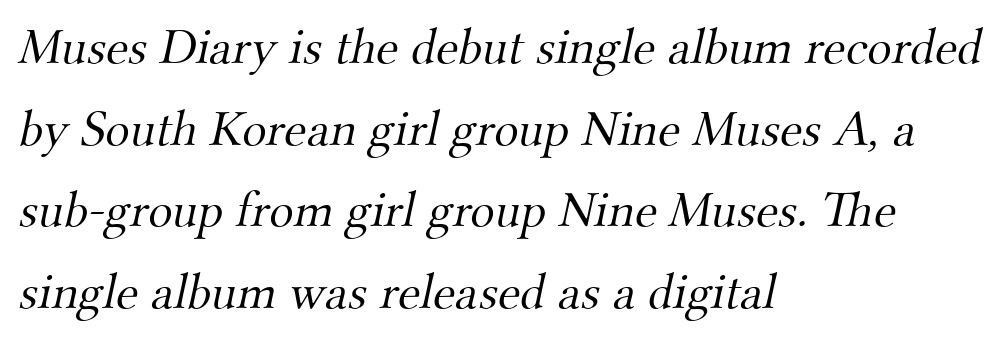
{"serif": "yes", "bold": "no", "weight": "light", "width": "normal", "stroke_contrast": "medium", "x_height": "small", "monospaced": "no", "underline": "no", "align": "left", "line_spacing": "normal", "line_spacing_ratio": 1.6, "letter_spacing": "normal", "letter_spacing_em": 0.0, "glyph_px": 51}
